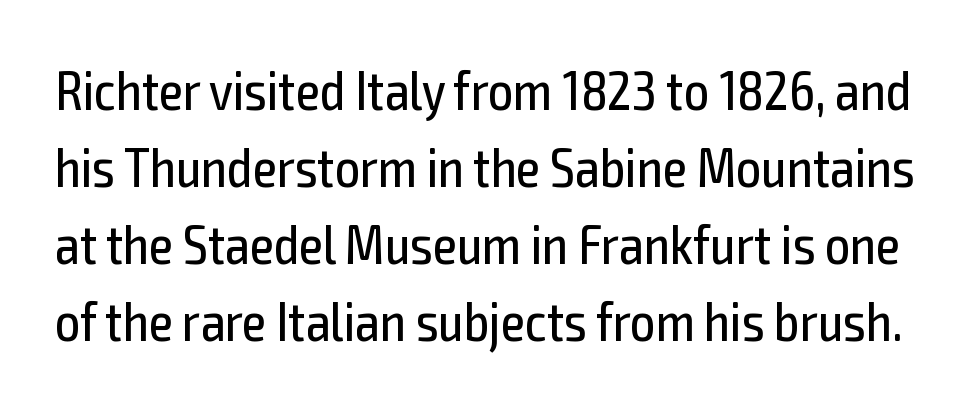
Q: Is the text bold? A: No.
Q: Is the text italic (slanted)? A: No, it is upright.
Q: Is the typeface a serif or a sans-serif typeface? A: Sans-serif.
Q: Is the text underlined? A: No.
Q: Is the spacing between letters normal or unusually wide? A: Normal.
Q: Is the spacing between lines tight, normal or loose? A: Normal.
Q: Width (condensed, normal, or wide)? A: Condensed.
Q: x-height? A: Medium.
Q: Monospaced? A: No.
